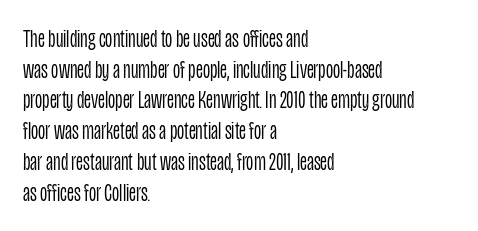
{"italic": "no", "bold": "no", "underline": "no", "align": "left", "line_spacing_ratio": 1.23, "letter_spacing": "normal", "letter_spacing_em": 0.0, "glyph_px": 25}
